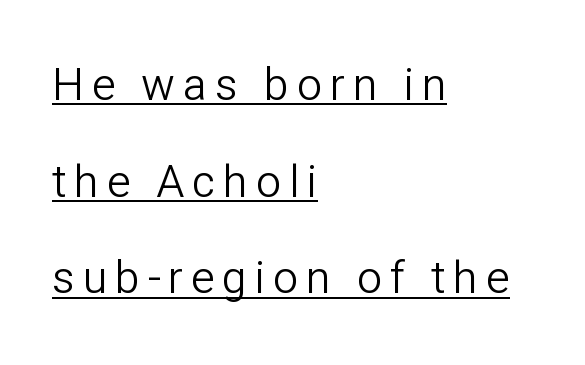
The image shows 45 px light sans-serif type, upright; set left-aligned, loose line spacing (2.15x), underlined; low stroke contrast and a medium x-height.
